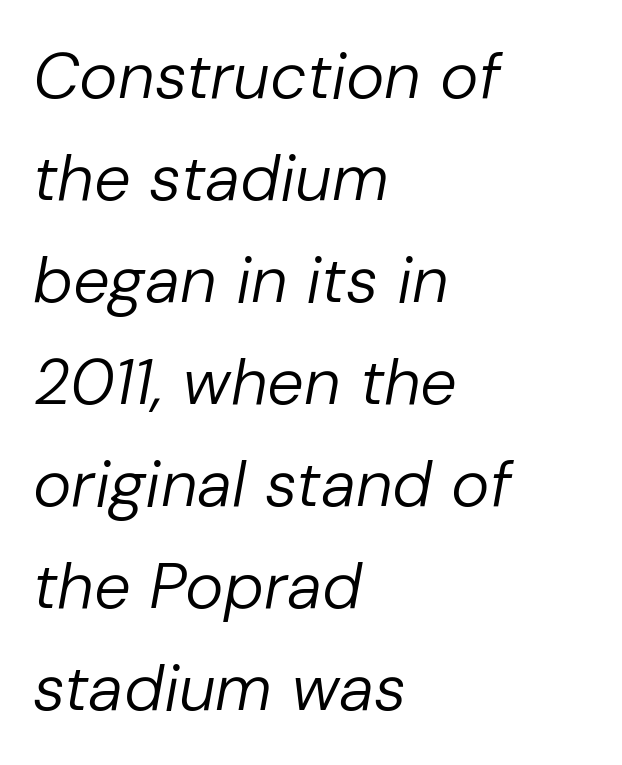
Q: Is the text bold? A: No.
Q: Is the text italic (slanted)? A: Yes, it leans right by about 10 degrees.
Q: Is the text underlined? A: No.
Q: How is the paragraph aligned? A: Left-aligned.
Q: Is the spacing between letters normal or unusually wide? A: Normal.
Q: Is the spacing between lines tight, normal or loose? A: Normal.
Q: Width (condensed, normal, or wide)? A: Normal.
Q: Stroke contrast? A: Low.
Q: x-height? A: Medium.
Q: Monospaced? A: No.
